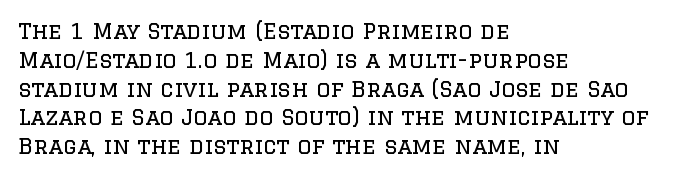
{"italic": "no", "bold": "no", "underline": "no", "align": "left", "line_spacing": "normal", "line_spacing_ratio": 1.31, "letter_spacing": "normal", "letter_spacing_em": 0.0, "glyph_px": 22}
